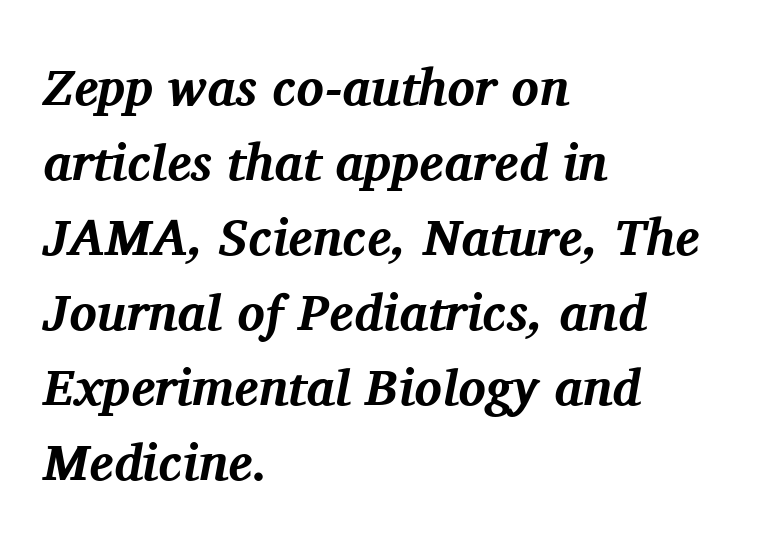
Q: Is the text bold? A: Yes.
Q: Is the text italic (slanted)? A: Yes, it leans right by about 11 degrees.
Q: Is the typeface a serif or a sans-serif typeface? A: Serif.
Q: Is the text underlined? A: No.
Q: How is the paragraph aligned? A: Left-aligned.
Q: Is the spacing between letters normal or unusually wide? A: Normal.
Q: Is the spacing between lines tight, normal or loose? A: Normal.
Q: Width (condensed, normal, or wide)? A: Normal.
Q: Stroke contrast? A: Medium.
Q: x-height? A: Medium.
Q: Monospaced? A: No.
